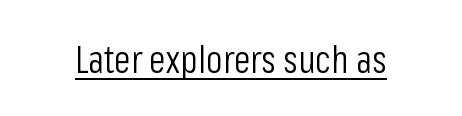
Q: Is the text bold? A: No.
Q: Is the text italic (slanted)? A: No, it is upright.
Q: Is the typeface a serif or a sans-serif typeface? A: Sans-serif.
Q: Is the text underlined? A: Yes.
Q: Is the spacing between letters normal or unusually wide? A: Normal.
Q: Width (condensed, normal, or wide)? A: Condensed.
Q: Stroke contrast? A: Low.
Q: x-height? A: Medium.
Q: Monospaced? A: No.
